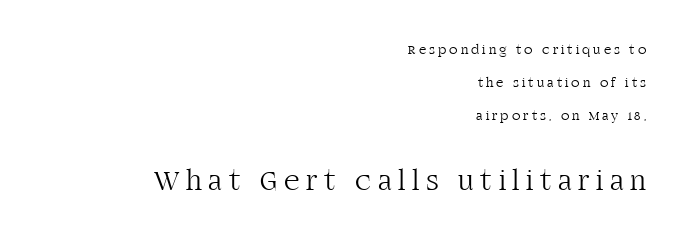
The image shows 30 px light serif type, upright; set right-aligned, loose line spacing (2.36x), unusually wide letter spacing (+0.22 em), not underlined; the second (bottom) block is 2.14x larger; high stroke contrast and a large x-height.
